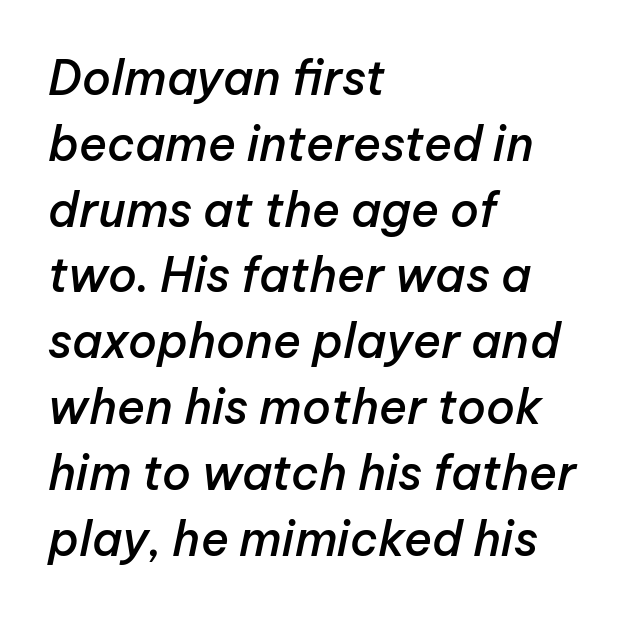
Q: Is the text bold? A: Semi-bold.
Q: Is the text italic (slanted)? A: Yes, it leans right by about 12 degrees.
Q: Is the text underlined? A: No.
Q: How is the paragraph aligned? A: Left-aligned.
Q: Is the spacing between letters normal or unusually wide? A: Normal.
Q: Is the spacing between lines tight, normal or loose? A: Normal.
Q: Width (condensed, normal, or wide)? A: Normal.
Q: Stroke contrast? A: Low.
Q: x-height? A: Medium.
Q: Monospaced? A: No.
